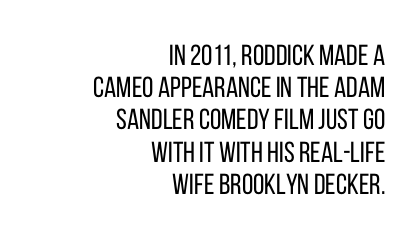
Nobody drew a line under any word here. Baseline-to-baseline distance is barely more than the letter height. The rendering uses natural spacing where letterforms have individual widths. These lines stack with their right ends in a neat column. Each word holds together tightly as a unit, with standard inter-letter gaps.
